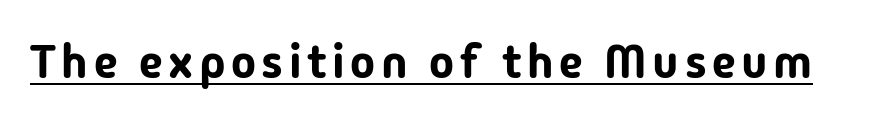
{"serif": "no", "italic": "no", "width": "normal", "stroke_contrast": "low", "x_height": "medium", "monospaced": "no", "underline": "yes", "glyph_px": 47}
